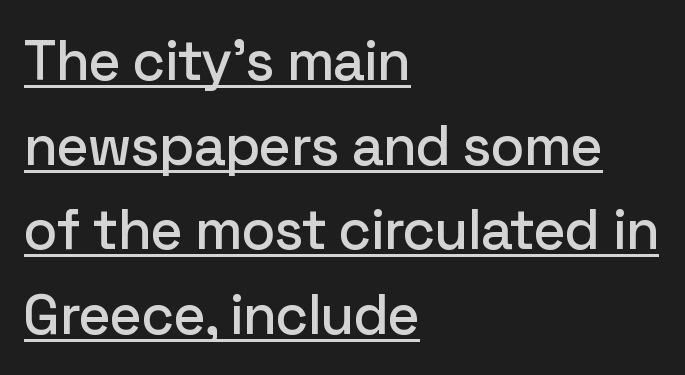
The image shows 56 px sans-serif type, upright; set left-aligned, normal line spacing (1.51x), normal letter spacing, underlined; low stroke contrast and a medium x-height.
